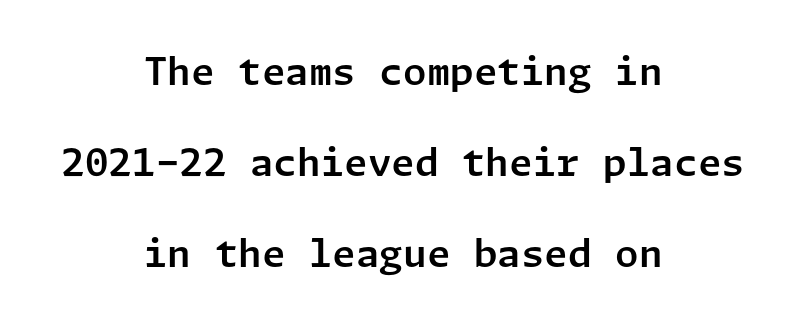
Observe the ordinary spacing: letters are neighbours, not strangers. Posture: straight, roman, zero tilt. This sample is center-justified, so both line endings float freely. Unmarked baselines from the first word to the last. In terms of leading, this rendering errs on the spacious side.
